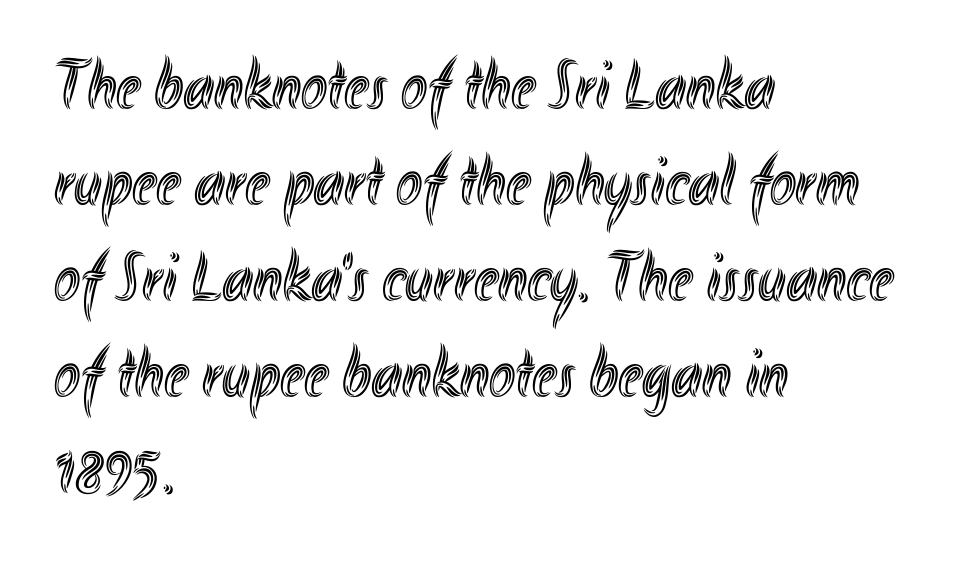
Only glyphs here, with clear space below each row. The gaps between neighbouring characters are ordinary and unremarkable. Compared with typical paragraphs, the rows here are spaced about the same. The rendering anchors every line to the left-hand side. Think of a printed novel: that variable character pitch is what you see here.
